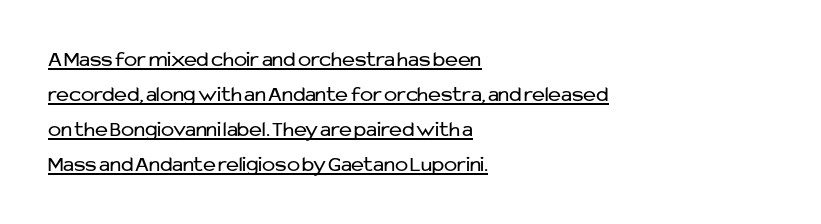
Every character sits straight up, as roman type does. The strokes are not fattened; the text isn't bold. The rows are spaced the way most documents space them. There is no visible air inserted between adjacent glyphs. Emphasis is given by a line drawn under the lettering.
